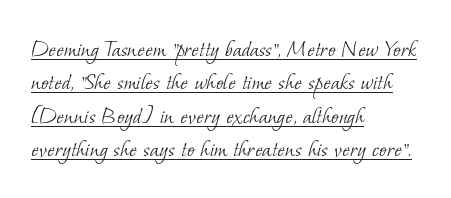
The image shows 25 px text type; set left-aligned, normal line spacing (1.34x), normal letter spacing, underlined.
